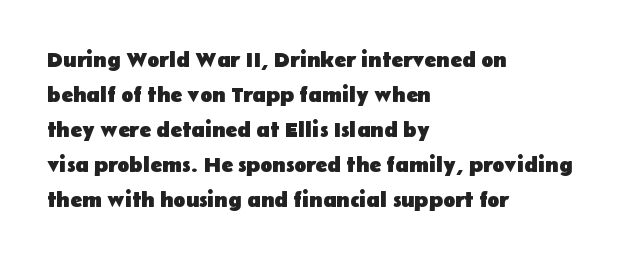
Horizontal bands of white between lines are of average thickness. The rendering keeps characters at their native spacing. Line beginnings align vertically; line endings do not. The font is running at its bold setting. No italicization has been applied; the sample stays upright.
